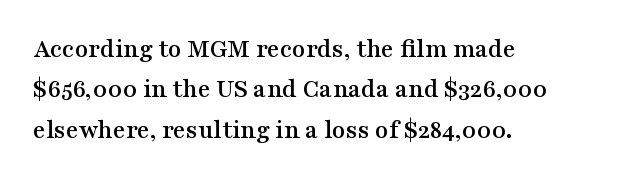
No italicization has been applied; the sample stays upright. This block has exactly the height ordinary leading produces. Students, note that the glyphs here touch the page at normal intervals. Typeset ragged right — the left edge is the straight one.
